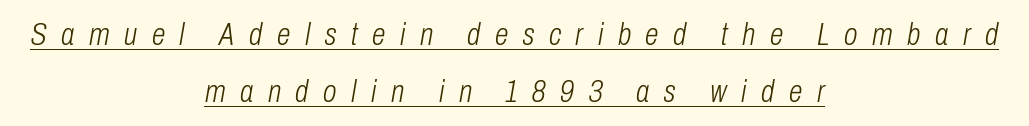
{"italic": "yes", "lean": "right", "slant_degrees": 10, "bold": "no", "weight": "light", "width": "condensed", "stroke_contrast": "low", "x_height": "medium", "monospaced": "no", "underline": "yes", "align": "center", "line_spacing_ratio": 1.83, "letter_spacing": "wide", "letter_spacing_em": 0.47, "glyph_px": 31}
